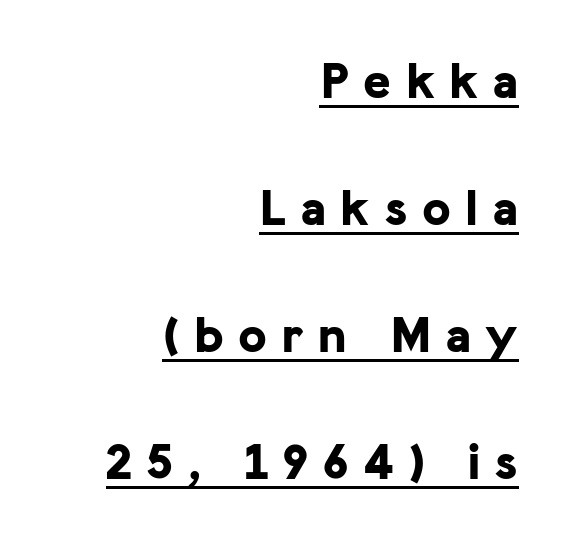
You can tell it's not italic because the verticals are truly vertical. This sample carries an underscore along the baseline area. You could not count columns in this text — the font is proportionally spaced. Notice the wide empty band between every row — that's loose leading. Characters follow at a spacing far wider than the type designer built in. Compared with a flush-left layout, this one pins lines to the opposite, right side.
